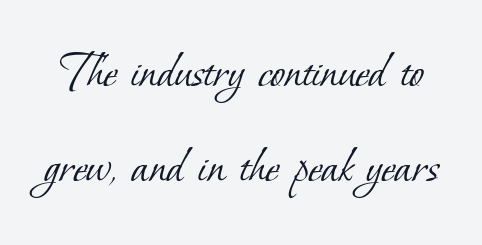
The text was rendered using a seriffed face with decorative stroke endings. Vertical stems look standard width or narrower in stroke. Letter spacing: default. The space directly below the letters is spotless. Do the characters align in a grid? No, the font is proportional.
